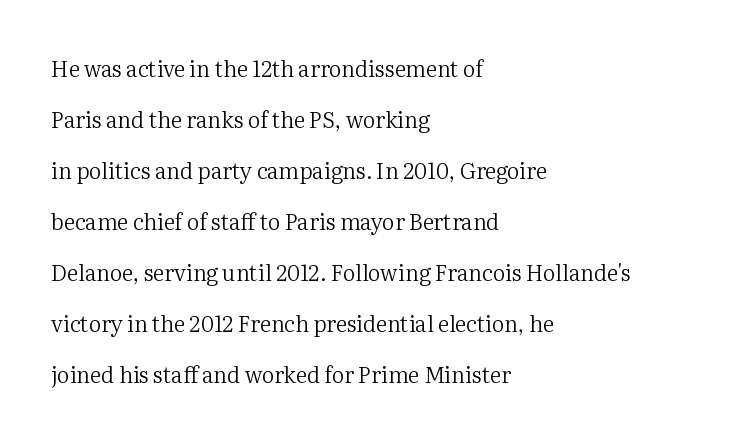
Q: Is the text bold? A: No.
Q: Is the text italic (slanted)? A: No, it is upright.
Q: Is the text underlined? A: No.
Q: How is the paragraph aligned? A: Left-aligned.
Q: Is the spacing between letters normal or unusually wide? A: Normal.
Q: Is the spacing between lines tight, normal or loose? A: Loose.
